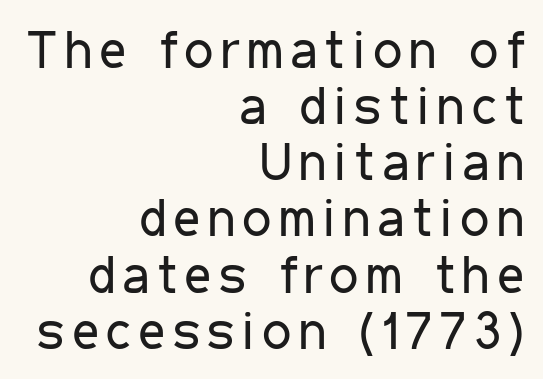
{"serif": "no", "italic": "no", "bold": "no", "weight": "regular", "width": "condensed", "stroke_contrast": "low", "x_height": "medium", "monospaced": "no", "underline": "no", "align": "right", "line_spacing": "tight", "line_spacing_ratio": 1.08, "glyph_px": 52}
